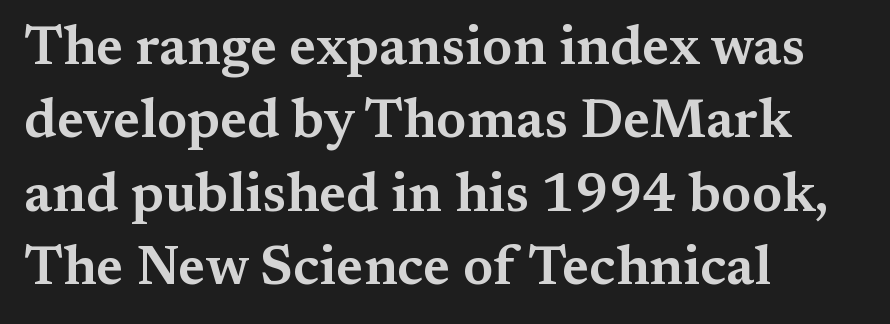
Q: Is the text italic (slanted)? A: No, it is upright.
Q: Is the typeface a serif or a sans-serif typeface? A: Serif.
Q: Is the text underlined? A: No.
Q: How is the paragraph aligned? A: Left-aligned.
Q: Is the spacing between letters normal or unusually wide? A: Normal.
Q: Is the spacing between lines tight, normal or loose? A: Normal.
Q: Width (condensed, normal, or wide)? A: Wide.
Q: Stroke contrast? A: Medium.
Q: x-height? A: Medium.
Q: Monospaced? A: No.
